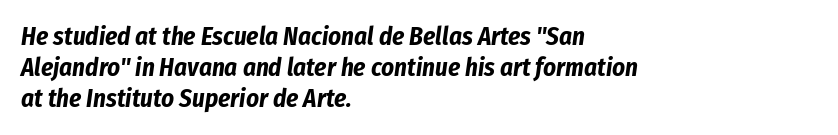
Q: Is the text bold? A: Yes.
Q: Is the text italic (slanted)? A: Yes, it leans right by about 8 degrees.
Q: Is the text underlined? A: No.
Q: How is the paragraph aligned? A: Left-aligned.
Q: Is the spacing between letters normal or unusually wide? A: Normal.
